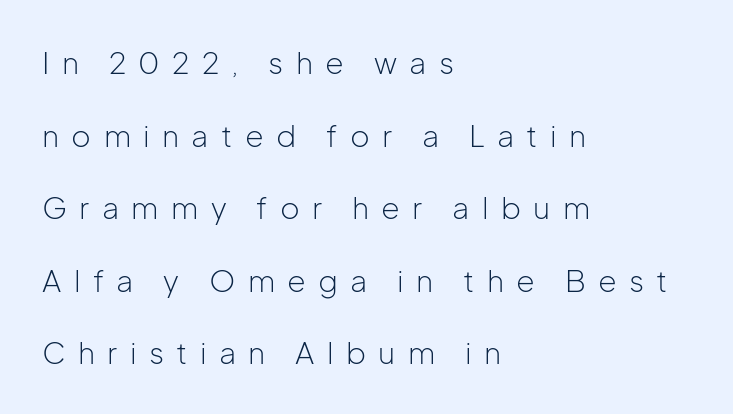
These lines stack with their left ends in a neat column. Think standard paragraph weight, or any step lighter than that. Notice how the stems are strictly vertical — no italics here. The type family on display is of the sans-serif kind. Varying glyph widths throughout — classic text-font behaviour.
